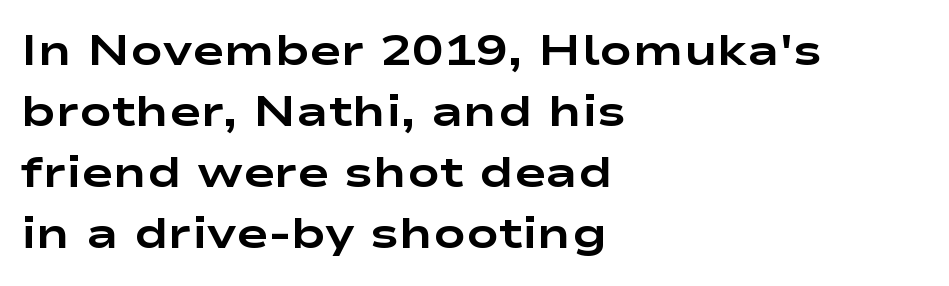
Q: Is the text bold? A: Yes.
Q: Is the text italic (slanted)? A: No, it is upright.
Q: Is the typeface a serif or a sans-serif typeface? A: Sans-serif.
Q: Is the text underlined? A: No.
Q: How is the paragraph aligned? A: Left-aligned.
Q: Is the spacing between letters normal or unusually wide? A: Normal.
Q: Is the spacing between lines tight, normal or loose? A: Normal.
Q: Width (condensed, normal, or wide)? A: Wide.
Q: Stroke contrast? A: Low.
Q: x-height? A: Medium.
Q: Monospaced? A: No.
